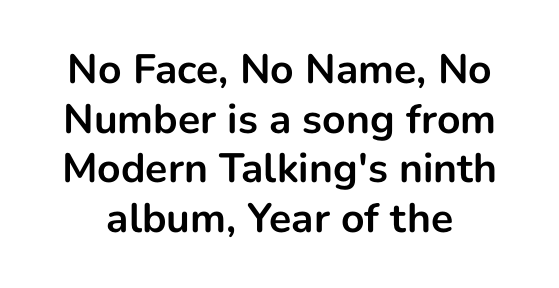
{"serif": "no", "italic": "no", "bold": "yes", "weight": "bold", "width": "normal", "stroke_contrast": "low", "x_height": "medium", "monospaced": "no", "underline": "no", "line_spacing_ratio": 1.21, "letter_spacing": "normal", "letter_spacing_em": 0.0, "glyph_px": 41}
